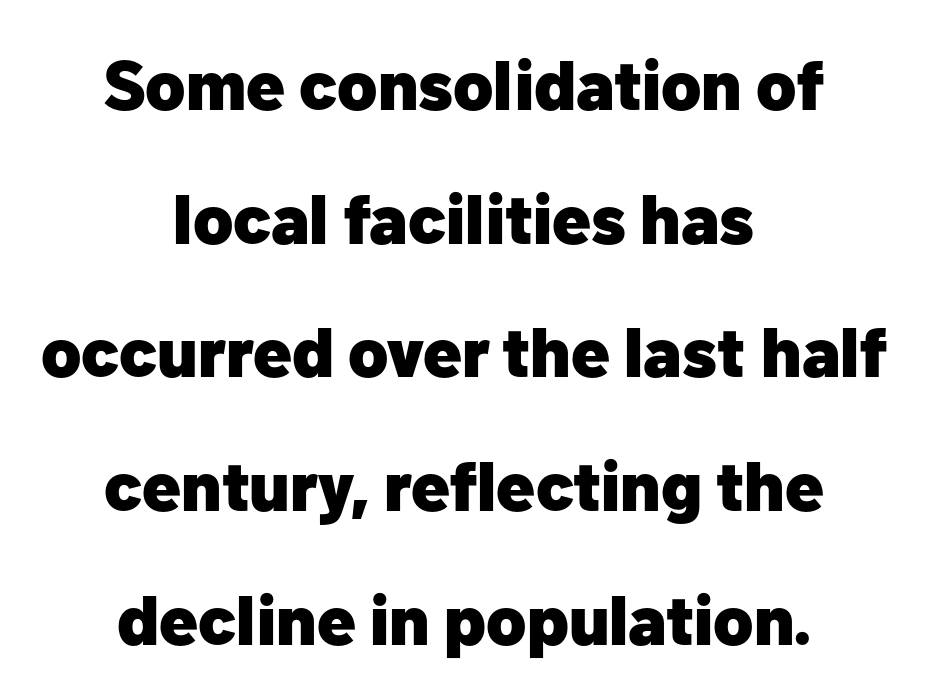
{"serif": "no", "italic": "no", "bold": "yes", "weight": "heavy", "width": "normal", "stroke_contrast": "low", "x_height": "medium", "monospaced": "no", "underline": "no", "align": "center", "line_spacing": "loose", "line_spacing_ratio": 1.91, "letter_spacing": "normal", "letter_spacing_em": 0.0, "glyph_px": 70}
